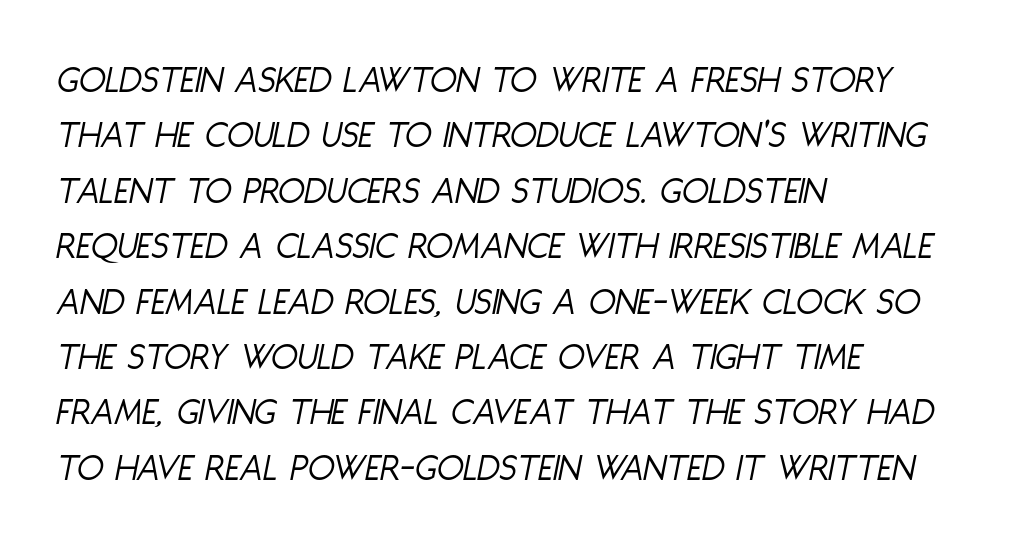
A classic flush-left, rag-right setting is used for this passage. Notice how the stems are inclined rather than vertical — that's the hallmark of italics. Honestly, the row spacing looks completely unremarkable. Does extra space separate the letters? No, they use regular spacing. The strip under each line holds only bare page.
